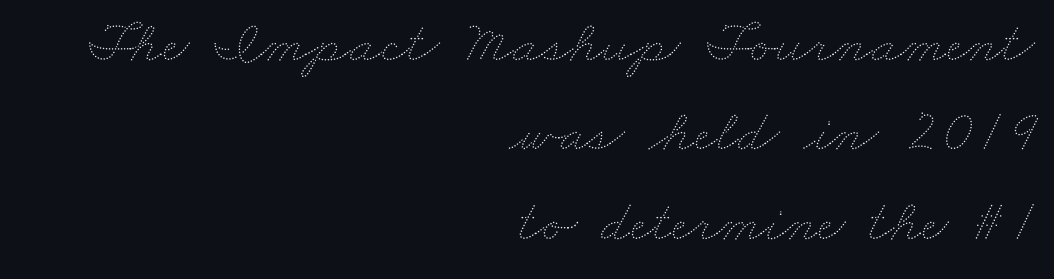
Between one letter and the next there's only the usual sliver of space. This block has exactly the height ordinary leading produces. You could not count columns in this text — the font is proportionally spaced. The rag falls on the left side of this text block.
